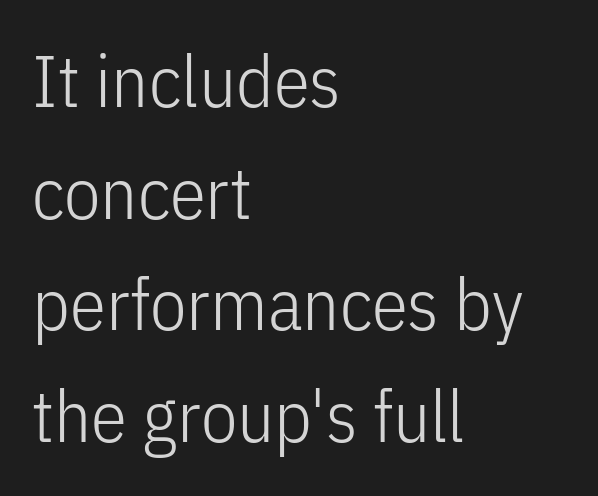
Line starts are locked; line ends wander. The specimen reads as upright at a glance. This rendering features lettering with no underline. The font is comparable to plain body text, perhaps lighter.
